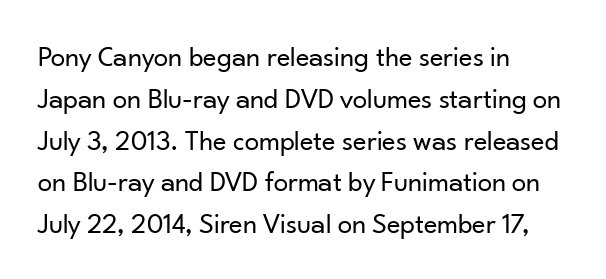
Summary of vertical rhythm: regular, with standard interline spacing. The typeface has the unassuming heft of standard copy or less. Bare-footed words on every line. You can tell from the bare stems that sans-serif type was used. There is no visible air inserted between adjacent glyphs.
